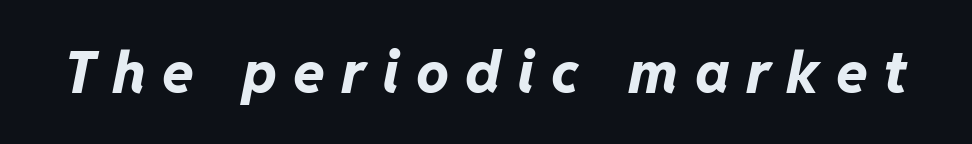
{"italic": "yes", "lean": "right", "slant_degrees": 11, "bold": "yes", "weight": "bold", "width": "normal", "stroke_contrast": "low", "x_height": "medium", "monospaced": "no", "underline": "no", "letter_spacing": "wide", "letter_spacing_em": 0.28, "glyph_px": 58}
